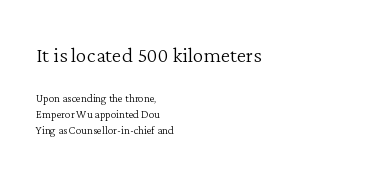
Which of the two is more prominent by size? The first, at the top. Where is the straight margin? On the left. Successive baselines arrive quickly, one right under another. A quiet, ordinary-to-light weight characterises the typeface. Descender tails drop into unmarked territory.
